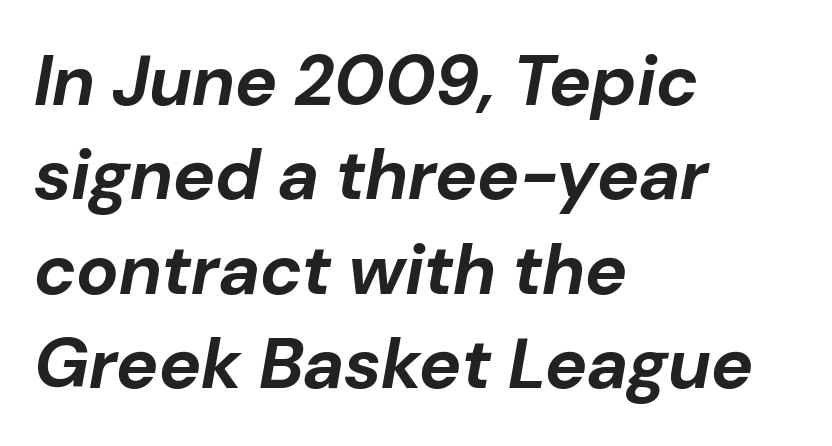
Note the varied advance widths — an 'i' is clearly narrower than an 'm'. Clear beneath every line of the passage. One-word summary of the alignment: left. Tracking value appears to be zero — textbook default spacing. Caption: bold face, heavy strokes. Every character sits at an angle, as italics do.
